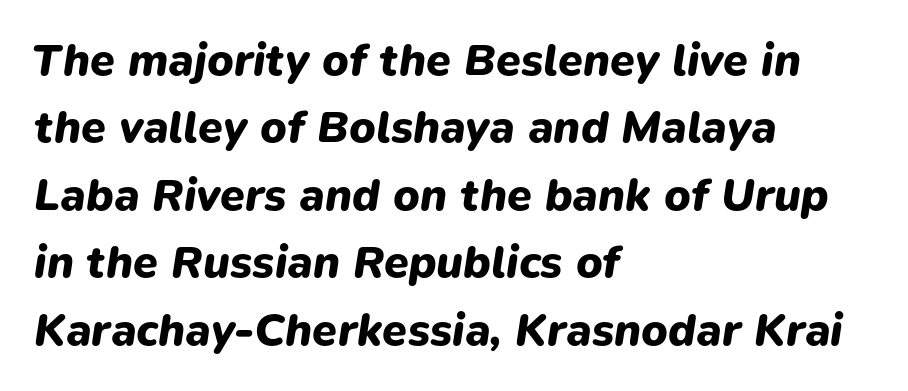
A student would call this left alignment; a typographer would say flush left, rag right. The passage shown is typed in a proportional face where columns would drift. Compared with ordinary roman type, these characters are visibly tilted. Strokes here are thick enough to call this a true bold. Compared with typical paragraphs, the rows here are spaced about the same.
